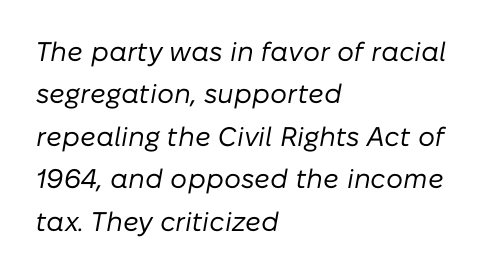
{"italic": "yes", "lean": "right", "slant_degrees": 10, "bold": "no", "underline": "no", "align": "left", "line_spacing": "normal", "line_spacing_ratio": 1.57, "letter_spacing": "normal", "letter_spacing_em": 0.0, "glyph_px": 27}
